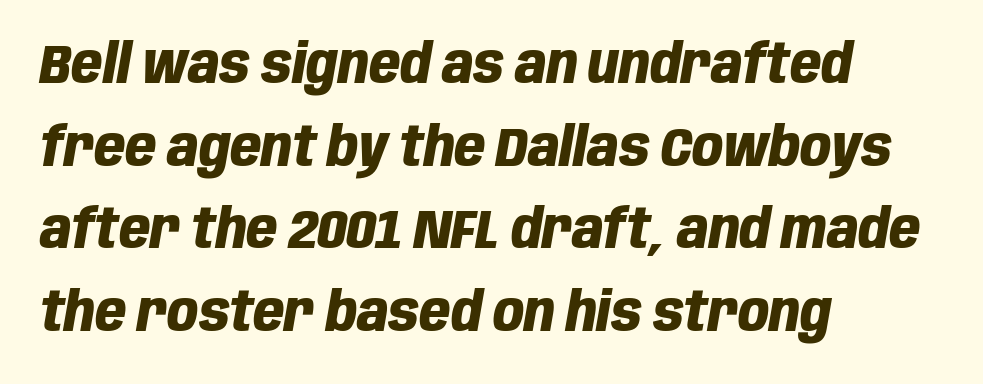
Q: Is the text bold? A: Yes.
Q: Is the text italic (slanted)? A: Yes, it leans right by about 10 degrees.
Q: Is the text underlined? A: No.
Q: How is the paragraph aligned? A: Left-aligned.
Q: Is the spacing between letters normal or unusually wide? A: Normal.
Q: Is the spacing between lines tight, normal or loose? A: Normal.
Q: Width (condensed, normal, or wide)? A: Condensed.
Q: Stroke contrast? A: Low.
Q: x-height? A: Large.
Q: Monospaced? A: No.
